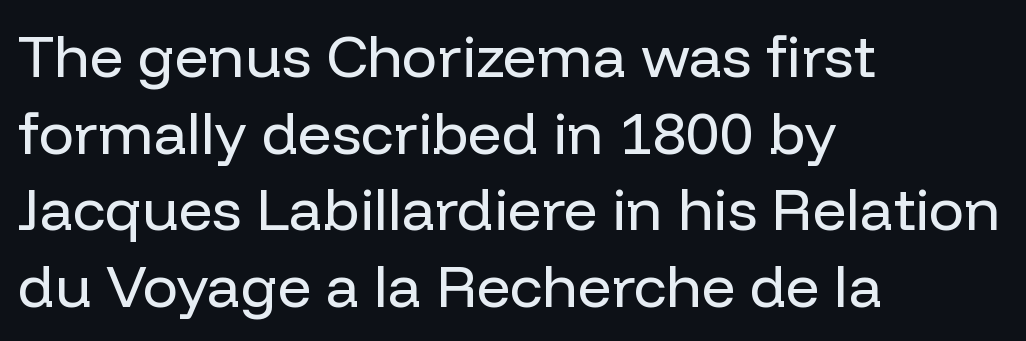
What kind of face is this? One without serifs — a sans. The designer left line spacing at the default. Descenders are the only things crossing below the line. The ragged edge is on the right, which tells us the setting is flush left. Think standard paragraph weight, or any step lighter than that.
